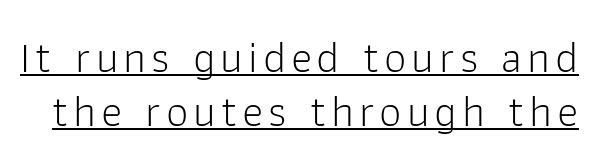
Q: Is the text bold? A: No.
Q: Is the text italic (slanted)? A: No, it is upright.
Q: Is the typeface a serif or a sans-serif typeface? A: Sans-serif.
Q: Is the text underlined? A: Yes.
Q: Width (condensed, normal, or wide)? A: Normal.
Q: Stroke contrast? A: Low.
Q: x-height? A: Medium.
Q: Monospaced? A: No.
